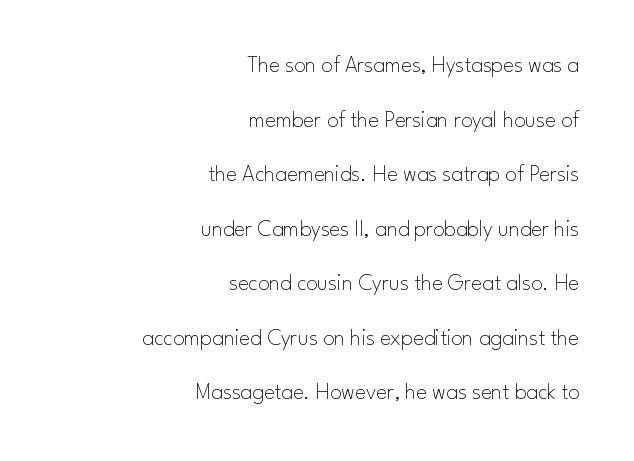
The image shows 23 px text type, upright; set right-aligned, loose line spacing (2.37x), normal letter spacing, not underlined.
